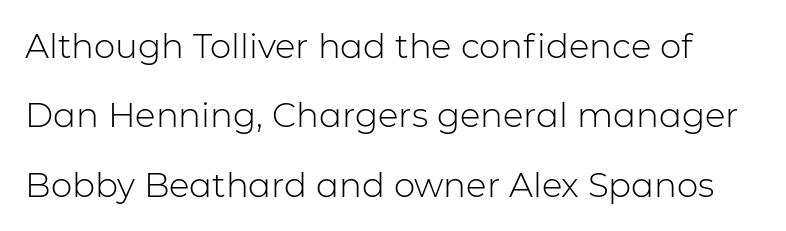
Weight class: somewhere from thin through regular. Style check: upright. Only glyphs here, with clear space below each row. Is this a sans? Yes — the strokes have no serifs. The face used here is rendered with its standard letterfit.
